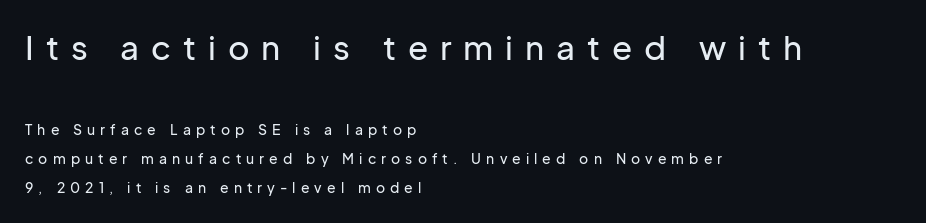
Q: Is the text italic (slanted)? A: No, it is upright.
Q: Is the typeface a serif or a sans-serif typeface? A: Sans-serif.
Q: Is the text underlined? A: No.
Q: How is the paragraph aligned? A: Left-aligned.
Q: Is the spacing between letters normal or unusually wide? A: Unusually wide.
Q: Is the spacing between lines tight, normal or loose? A: Loose.
Q: Which block of text is set in a larger size, the first (top) or the second (bottom)? A: The first (top) one.
Q: Width (condensed, normal, or wide)? A: Normal.
Q: Stroke contrast? A: Low.
Q: x-height? A: Medium.
Q: Monospaced? A: No.
